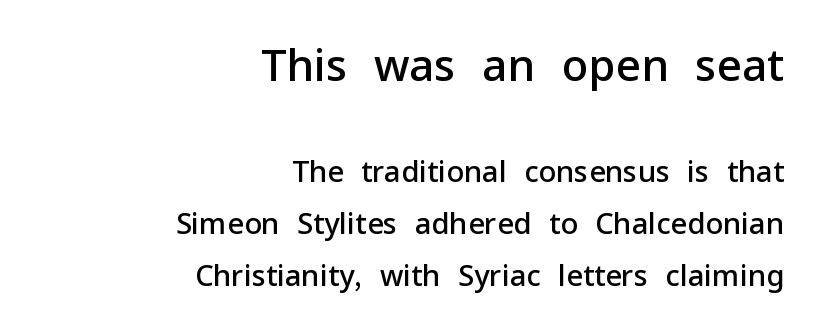
Upright lettering throughout. The block sitting higher on the canvas is the one with enlarged characters. Characters follow at the spacing the type designer built in. Every row of glyphs terminates at an identical x-position on the right. I'd describe the lettering as semibold — firm but not a full bold. The rendering shows plain stroke endings on the letterforms — a sans-serif design.
